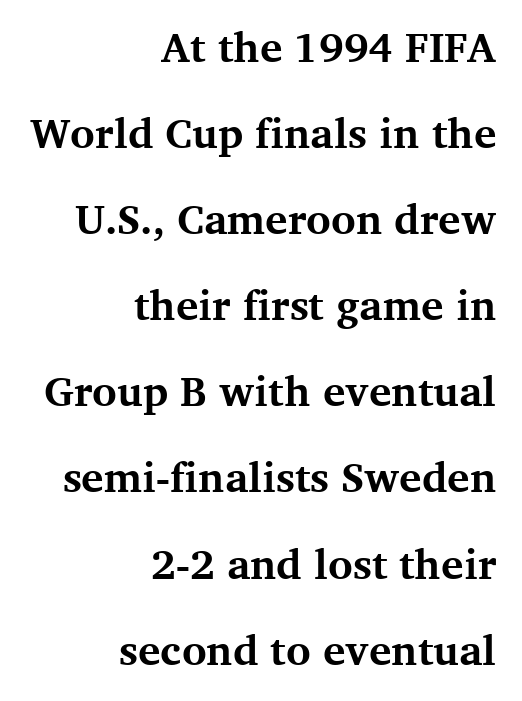
Q: Is the text bold? A: Yes.
Q: Is the text italic (slanted)? A: No, it is upright.
Q: Is the typeface a serif or a sans-serif typeface? A: Serif.
Q: Is the text underlined? A: No.
Q: How is the paragraph aligned? A: Right-aligned.
Q: Is the spacing between letters normal or unusually wide? A: Normal.
Q: Is the spacing between lines tight, normal or loose? A: Loose.
Q: Width (condensed, normal, or wide)? A: Normal.
Q: Stroke contrast? A: Medium.
Q: x-height? A: Medium.
Q: Monospaced? A: No.
